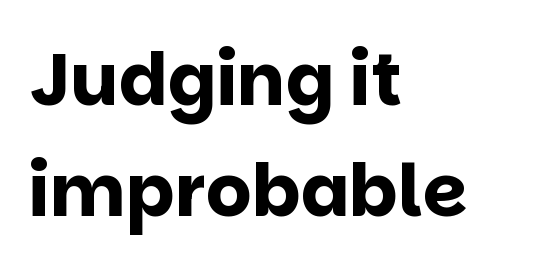
{"serif": "no", "italic": "no", "bold": "yes", "weight": "bold", "width": "normal", "stroke_contrast": "low", "x_height": "large", "monospaced": "no", "underline": "no", "align": "left", "line_spacing": "normal", "line_spacing_ratio": 1.54, "letter_spacing": "normal", "letter_spacing_em": 0.0, "glyph_px": 72}
